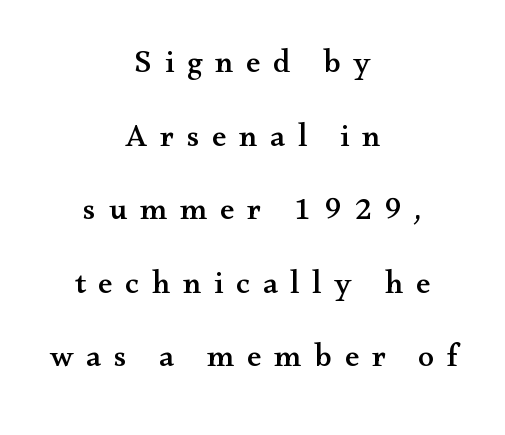
Q: Is the text italic (slanted)? A: No, it is upright.
Q: Is the typeface a serif or a sans-serif typeface? A: Serif.
Q: Is the text underlined? A: No.
Q: How is the paragraph aligned? A: Centered.
Q: Is the spacing between letters normal or unusually wide? A: Unusually wide.
Q: Is the spacing between lines tight, normal or loose? A: Loose.
Q: Width (condensed, normal, or wide)? A: Wide.
Q: Stroke contrast? A: Medium.
Q: x-height? A: Small.
Q: Monospaced? A: No.
